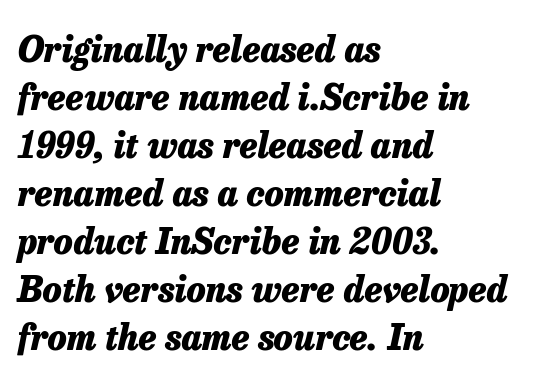
Q: Is the text bold? A: Yes.
Q: Is the text italic (slanted)? A: Yes, it leans right by about 13 degrees.
Q: Is the text underlined? A: No.
Q: How is the paragraph aligned? A: Left-aligned.
Q: Is the spacing between letters normal or unusually wide? A: Normal.
Q: Is the spacing between lines tight, normal or loose? A: Normal.
Q: Width (condensed, normal, or wide)? A: Normal.
Q: Stroke contrast? A: Low.
Q: x-height? A: Medium.
Q: Monospaced? A: No.
